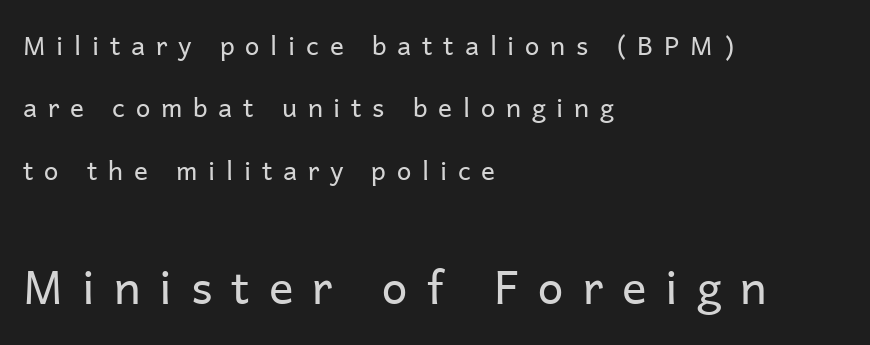
{"serif": "no", "italic": "no", "bold": "no", "weight": "regular", "width": "normal", "stroke_contrast": "low", "x_height": "medium", "monospaced": "no", "underline": "no", "align": "left", "line_spacing": "loose", "line_spacing_ratio": 2.4, "letter_spacing": "wide", "letter_spacing_em": 0.41, "larger_block": "second", "size_ratio": 1.77, "glyph_px": 46}
